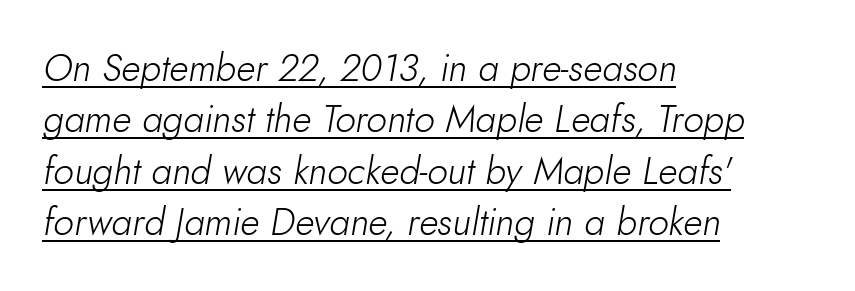
Q: Is the text bold? A: No.
Q: Is the text italic (slanted)? A: Yes, it leans right by about 10 degrees.
Q: Is the text underlined? A: Yes.
Q: How is the paragraph aligned? A: Left-aligned.
Q: Is the spacing between letters normal or unusually wide? A: Normal.
Q: Is the spacing between lines tight, normal or loose? A: Normal.
Q: Width (condensed, normal, or wide)? A: Normal.
Q: Stroke contrast? A: Low.
Q: x-height? A: Small.
Q: Monospaced? A: No.
